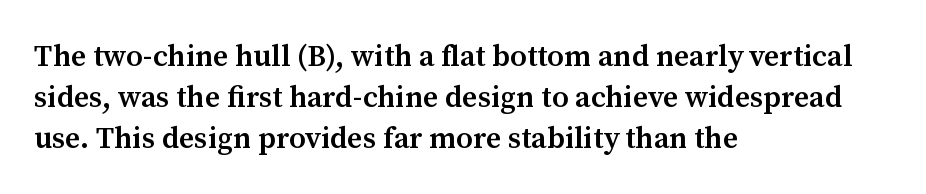
{"serif": "yes", "italic": "no", "bold": "semi", "weight": "semibold", "width": "normal", "stroke_contrast": "medium", "x_height": "medium", "monospaced": "no", "underline": "no", "align": "left", "line_spacing": "normal", "line_spacing_ratio": 1.37, "letter_spacing": "normal", "letter_spacing_em": 0.0, "glyph_px": 30}
